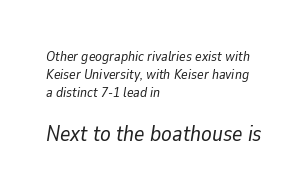
The image shows 22 px text type, italic (leaning right); set left-aligned, normal line spacing (1.3x), normal letter spacing, not underlined; the second (bottom) block is 1.57x larger.
